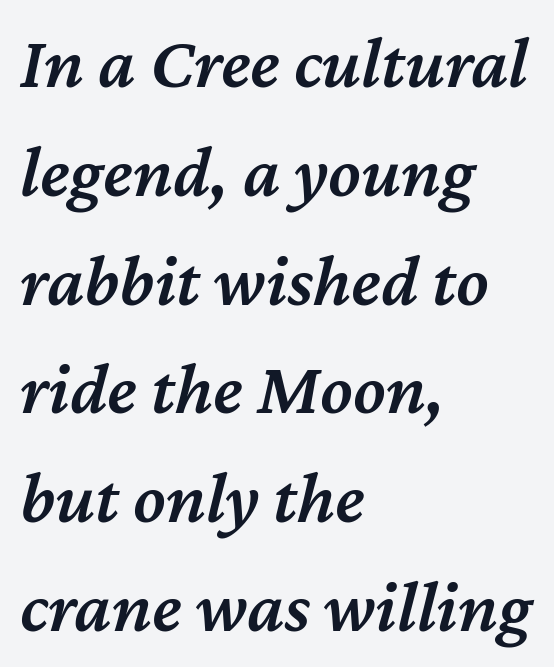
The string is rendered with underlining switched off. The passage shown leans; its letterforms are oblique. Horizontal bands of white between lines are of average thickness. Letter spacing: default. Spacing verdict: proportional, widths tailored to each character. Firm but not heavy-handed strokes: this text is semibold.
